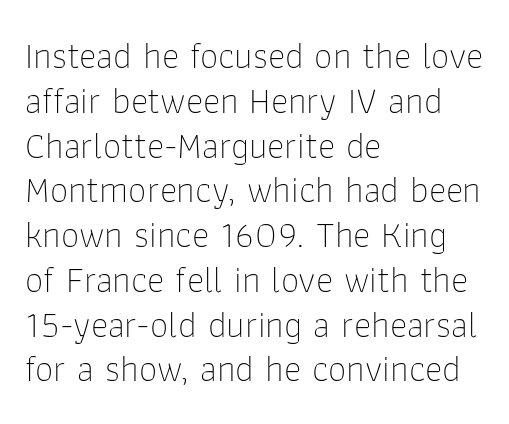
Q: Is the text bold? A: No.
Q: Is the text italic (slanted)? A: No, it is upright.
Q: Is the typeface a serif or a sans-serif typeface? A: Sans-serif.
Q: Is the text underlined? A: No.
Q: How is the paragraph aligned? A: Left-aligned.
Q: Is the spacing between letters normal or unusually wide? A: Normal.
Q: Width (condensed, normal, or wide)? A: Normal.
Q: Stroke contrast? A: Low.
Q: x-height? A: Medium.
Q: Monospaced? A: No.
